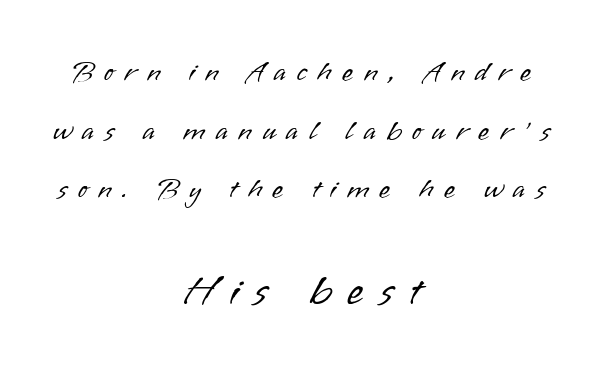
Q: Is the text bold? A: No.
Q: Is the text italic (slanted)? A: Yes.
Q: Is the typeface a serif or a sans-serif typeface? A: Sans-serif.
Q: Is the text underlined? A: No.
Q: How is the paragraph aligned? A: Centered.
Q: Is the spacing between letters normal or unusually wide? A: Unusually wide.
Q: Is the spacing between lines tight, normal or loose? A: Loose.
Q: Which block of text is set in a larger size, the first (top) or the second (bottom)? A: The second (bottom) one.
Q: Width (condensed, normal, or wide)? A: Normal.
Q: Stroke contrast? A: Low.
Q: x-height? A: Small.
Q: Monospaced? A: No.
